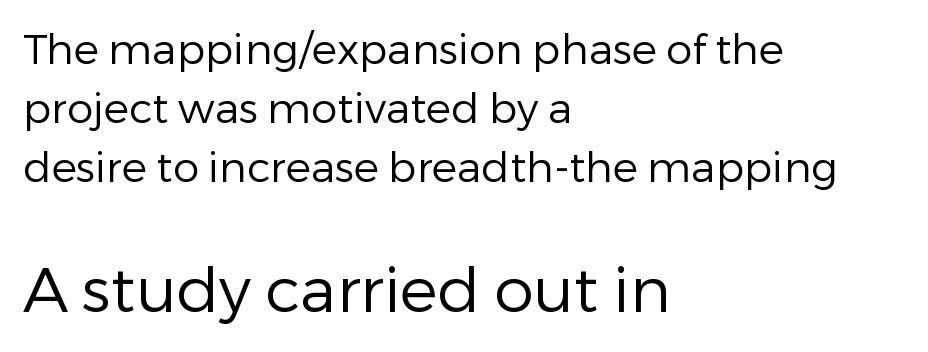
Q: Is the text bold? A: No.
Q: Is the text italic (slanted)? A: No, it is upright.
Q: Is the typeface a serif or a sans-serif typeface? A: Sans-serif.
Q: Is the text underlined? A: No.
Q: How is the paragraph aligned? A: Left-aligned.
Q: Is the spacing between letters normal or unusually wide? A: Normal.
Q: Is the spacing between lines tight, normal or loose? A: Normal.
Q: Which block of text is set in a larger size, the first (top) or the second (bottom)? A: The second (bottom) one.
Q: Width (condensed, normal, or wide)? A: Normal.
Q: Stroke contrast? A: Low.
Q: x-height? A: Medium.
Q: Monospaced? A: No.
